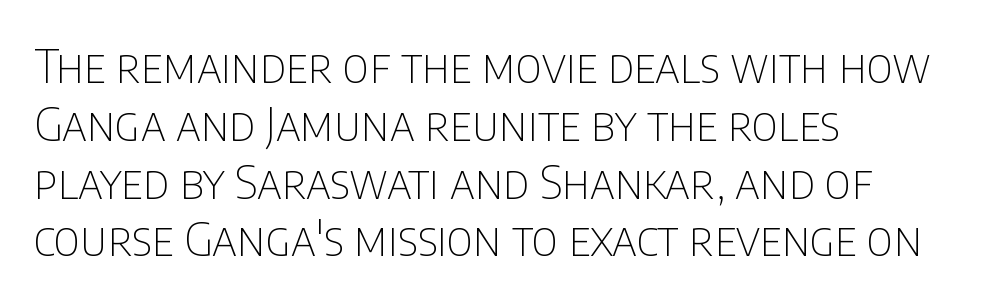
Q: Is the text bold? A: No.
Q: Is the text italic (slanted)? A: No, it is upright.
Q: Is the typeface a serif or a sans-serif typeface? A: Sans-serif.
Q: Is the text underlined? A: No.
Q: How is the paragraph aligned? A: Left-aligned.
Q: Is the spacing between letters normal or unusually wide? A: Normal.
Q: Width (condensed, normal, or wide)? A: Condensed.
Q: Stroke contrast? A: Low.
Q: x-height? A: Large.
Q: Monospaced? A: No.
